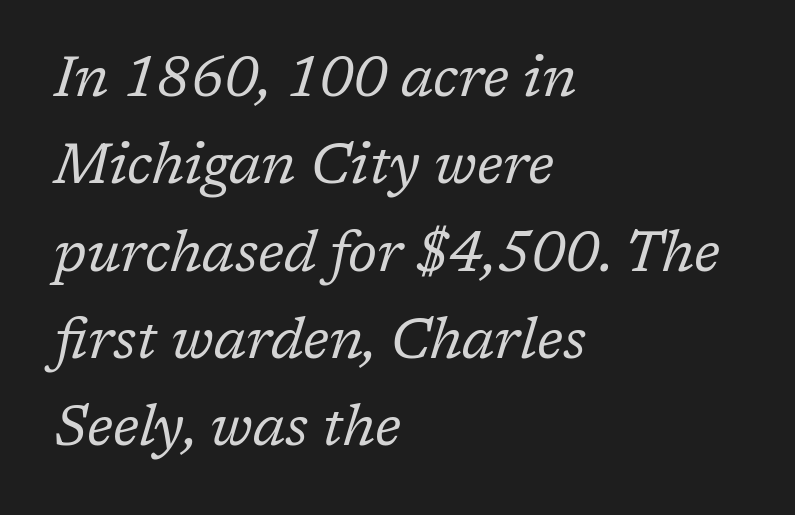
Q: Is the text bold? A: No.
Q: Is the text italic (slanted)? A: Yes, it leans right by about 17 degrees.
Q: Is the typeface a serif or a sans-serif typeface? A: Serif.
Q: Is the text underlined? A: No.
Q: How is the paragraph aligned? A: Left-aligned.
Q: Is the spacing between letters normal or unusually wide? A: Normal.
Q: Is the spacing between lines tight, normal or loose? A: Normal.
Q: Width (condensed, normal, or wide)? A: Normal.
Q: Stroke contrast? A: Low.
Q: x-height? A: Medium.
Q: Monospaced? A: No.
